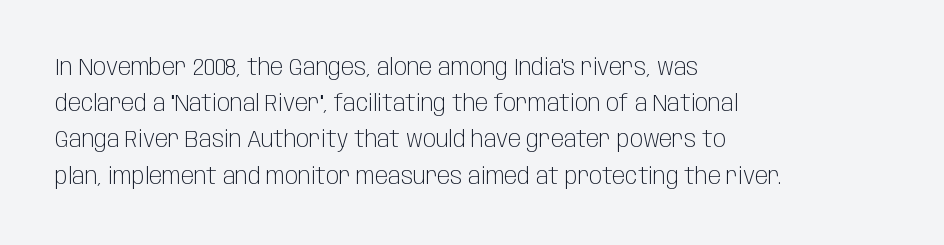
Q: Is the text bold? A: No.
Q: Is the text italic (slanted)? A: No, it is upright.
Q: Is the text underlined? A: No.
Q: How is the paragraph aligned? A: Left-aligned.
Q: Is the spacing between letters normal or unusually wide? A: Normal.
Q: Is the spacing between lines tight, normal or loose? A: Normal.
